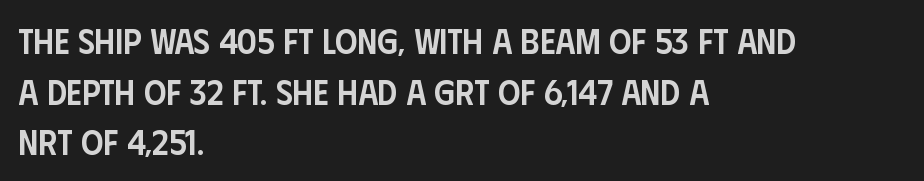
These lines sit exactly where default settings would place them. The passage is arranged the way most books set body copy — flush left. The glyphs have the mass of a demibold cut, below bold. The space beneath each line is pristine and unruled. Proportional: the letters do not fall into vertical columns. The line texture is even and compact thanks to regular tracking.
